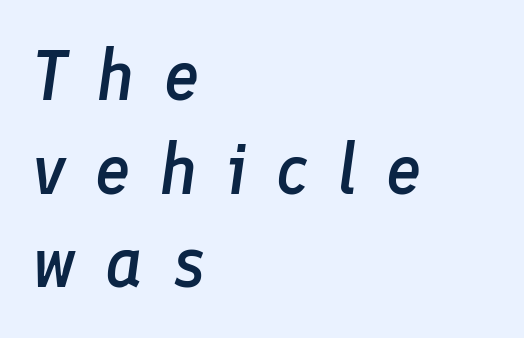
Q: Is the text bold? A: Semi-bold.
Q: Is the text italic (slanted)? A: Yes, it leans right by about 8 degrees.
Q: Is the text underlined? A: No.
Q: How is the paragraph aligned? A: Left-aligned.
Q: Is the spacing between letters normal or unusually wide? A: Unusually wide.
Q: Is the spacing between lines tight, normal or loose? A: Normal.
Q: Width (condensed, normal, or wide)? A: Normal.
Q: Stroke contrast? A: Low.
Q: x-height? A: Medium.
Q: Monospaced? A: No.
